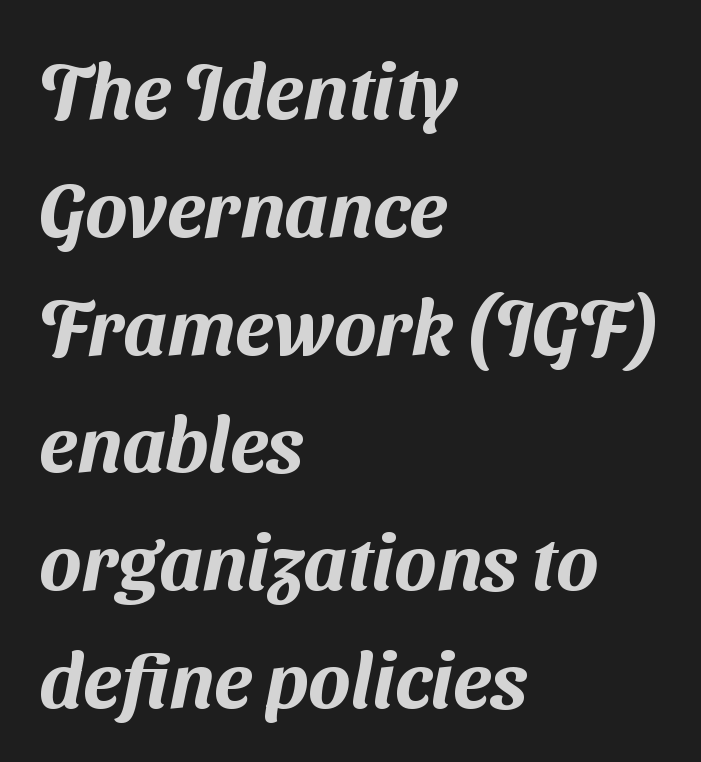
The image shows 78 px sans-serif type; set left-aligned, normal line spacing (1.51x), normal letter spacing, not underlined; medium stroke contrast and a medium x-height.
